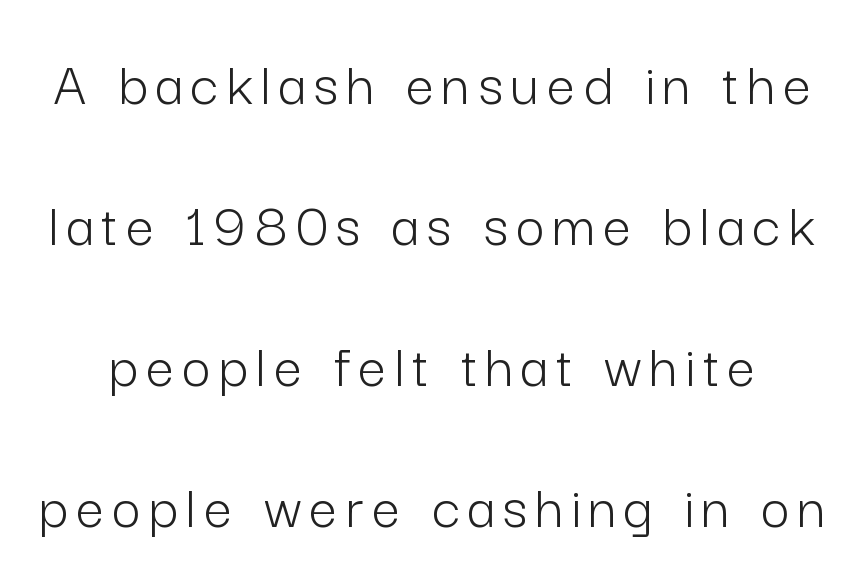
Is the type heavy? It reads as light-to-regular instead. Unlike a traditional serif, this face leaves its strokes unadorned. Compared with typical paragraphs, the rows here are farther apart. Upright lettering throughout. Words float on clear page, feet unadorned.
